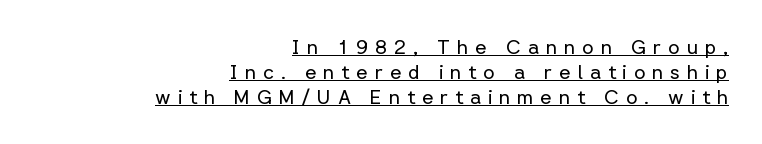
{"italic": "no", "bold": "no", "underline": "yes", "align": "right", "line_spacing_ratio": 1.24, "letter_spacing": "wide", "letter_spacing_em": 0.34, "glyph_px": 20}
